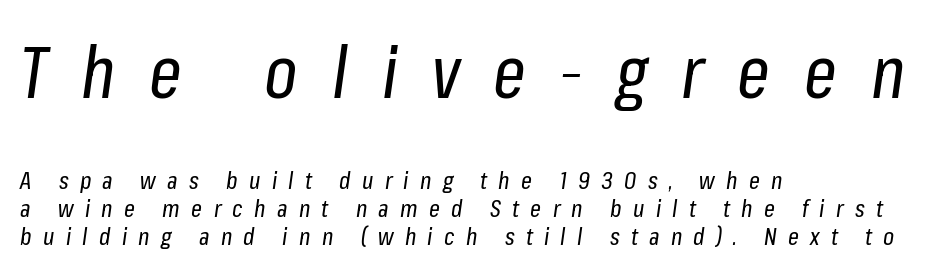
Think of a printed novel: that variable character pitch is what you see here. Compared with typical body copy, the letter spacing here is much looser. The foot of each line stays bare and open. Every character sits at an angle, as italics do.
